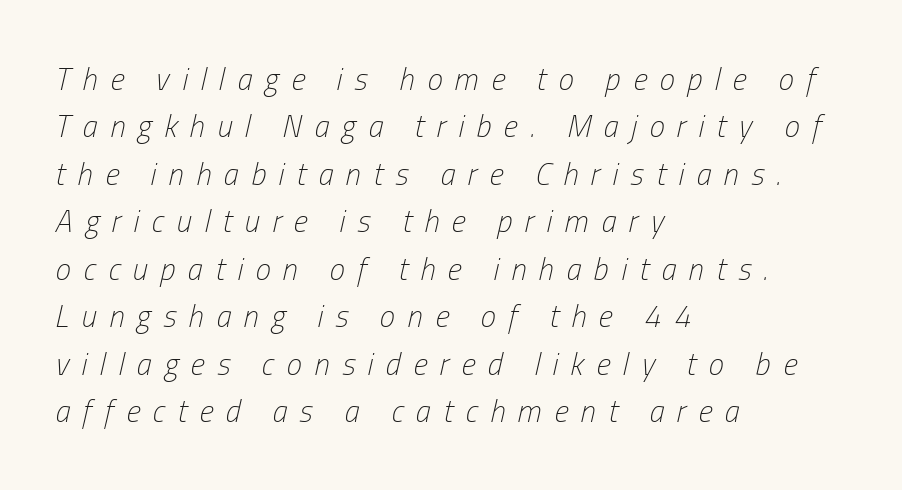
Quick note: underline off. Here the designer chose a conventional face with non-uniform glyph widths. This sample uses expanded letter spacing, leaving extra air between glyphs. Evenly set lines give the paragraph a standard silhouette.
